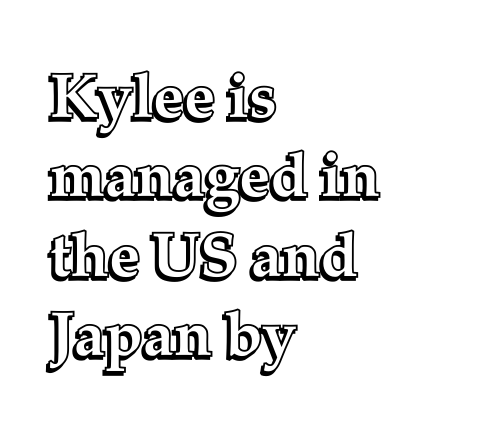
{"italic": "no", "width": "normal", "x_height": "medium", "monospaced": "no", "underline": "no", "align": "left", "line_spacing": "normal", "line_spacing_ratio": 1.28, "letter_spacing": "normal", "letter_spacing_em": 0.0, "glyph_px": 62}
